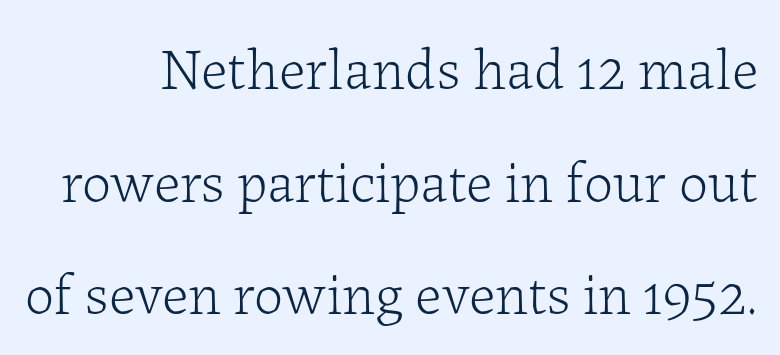
The image shows 58 px light serif type, upright; set loose line spacing (1.94x), normal letter spacing, not underlined; low stroke contrast and a medium x-height.
